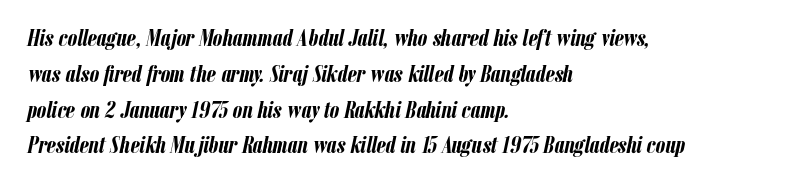
If you drew a line through each stem, it would be angled. This rendering features lettering with no underline. The typesetter chose a ragged-right arrangement here. Plenty of ink on the page — the face is bold. The passage shown has conventional tracking throughout. The block of text has a typical density, with ordinary space between rows.
